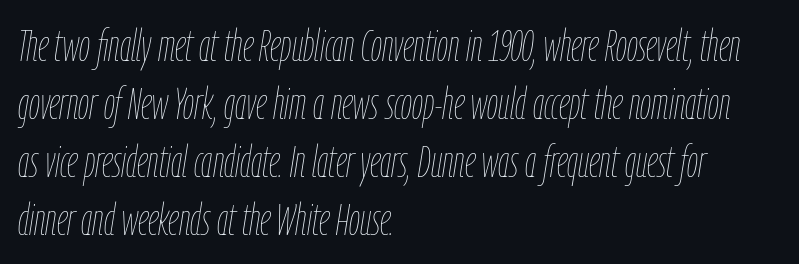
The image shows 44 px thin, condensed type, italic (leaning right); set left-aligned, normal line spacing (1.32x), normal letter spacing, not underlined; low stroke contrast and a medium x-height.
